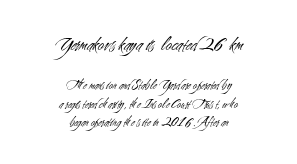
{"bold": "no", "underline": "no", "align": "center", "line_spacing": "normal", "line_spacing_ratio": 1.34, "letter_spacing": "normal", "letter_spacing_em": 0.0, "larger_block": "first", "size_ratio": 1.5, "glyph_px": 21}
